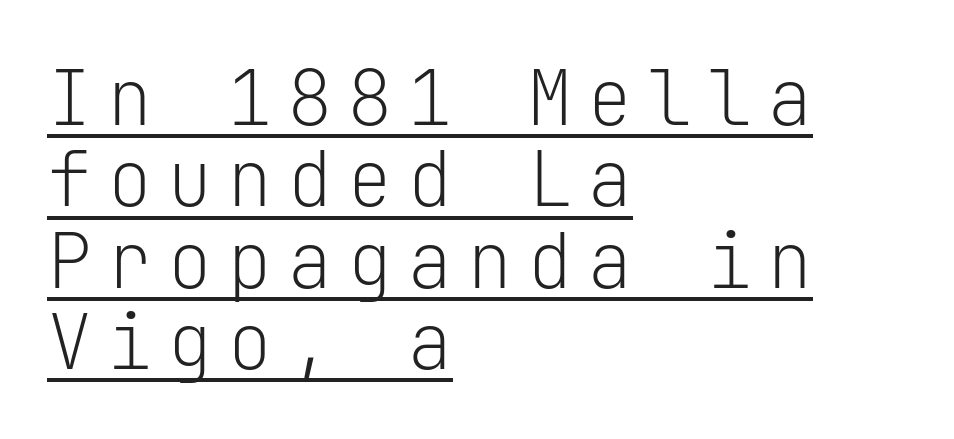
The image shows 76 px light sans-serif type, upright, monospaced; set left-aligned, tight line spacing (1.07x), underlined; low stroke contrast and a medium x-height.
